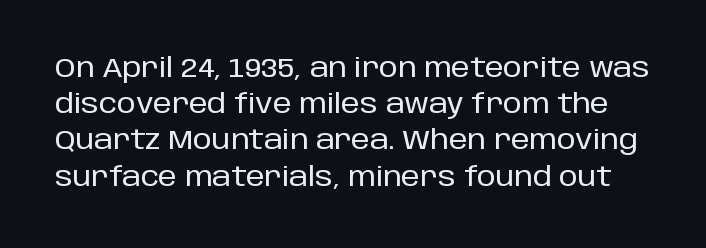
The image shows 27 px text type, upright; set normal line spacing (1.34x), normal letter spacing, not underlined.
